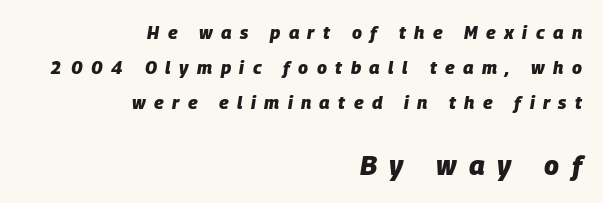
The image shows 27 px bold type, italic (leaning right); set right-aligned, loose line spacing (1.95x), unusually wide letter spacing (+0.47 em), not underlined; the second (bottom) block is 1.5x larger.
